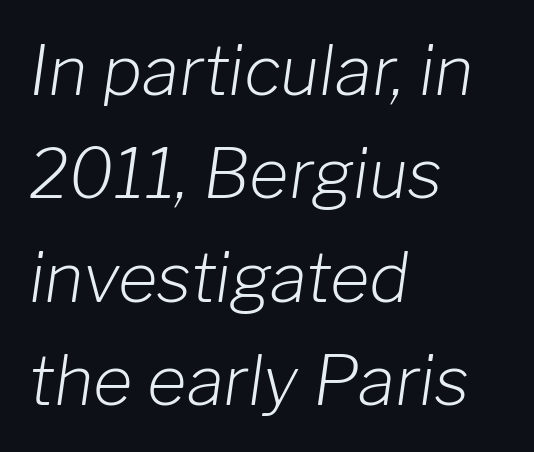
{"italic": "yes", "lean": "right", "slant_degrees": 8, "bold": "no", "weight": "light", "width": "normal", "stroke_contrast": "low", "x_height": "medium", "monospaced": "no", "underline": "no", "align": "left", "line_spacing": "normal", "line_spacing_ratio": 1.52, "letter_spacing": "normal", "letter_spacing_em": 0.0, "glyph_px": 68}
